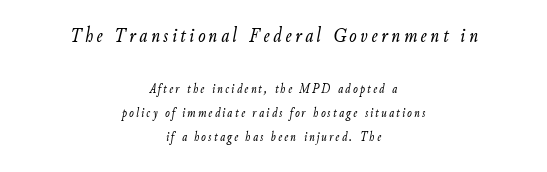
Q: Is the text bold? A: No.
Q: Is the text italic (slanted)? A: Yes, it leans right by about 9 degrees.
Q: Is the text underlined? A: No.
Q: How is the paragraph aligned? A: Centered.
Q: Which block of text is set in a larger size, the first (top) or the second (bottom)? A: The first (top) one.
